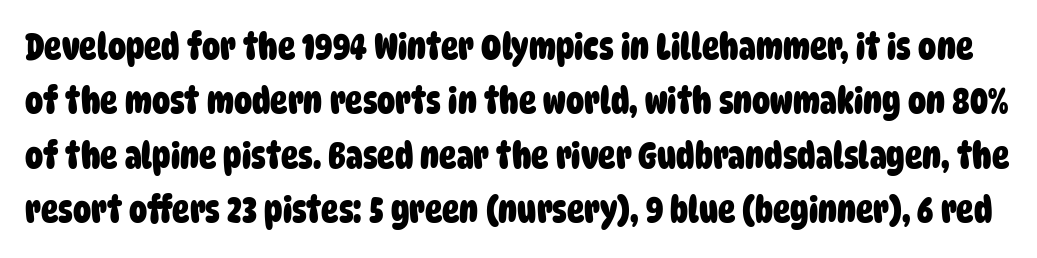
The passage shown stacks its lines at a standard gap. Unmarked baselines from the first word to the last. A typesetter would call this proportional, since set widths differ per character. Strong, thick strokes mark this as bold type. Standard letterfit; no display-style spreading of the glyphs.
